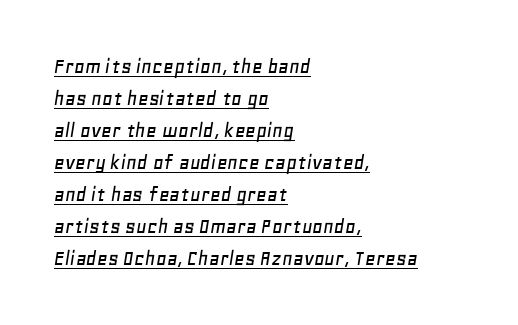
The font's italic variant was chosen for this text. Typeset ragged right — the left edge is the straight one. Standard letterfit; no display-style spreading of the glyphs. The lettering is marked with a stroke running underneath it. The block of text has a typical density, with ordinary space between rows.
